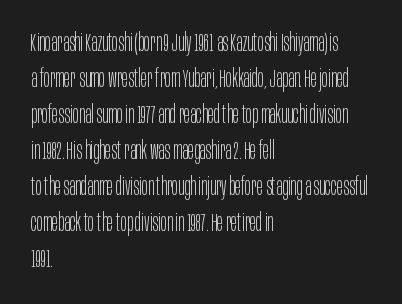
The rendering anchors every line to the left-hand side. Words appear dense and cohesive because spacing is normal. Does the leading feel generous? No, just average. A quiet, ordinary-to-light weight characterises the typeface.
